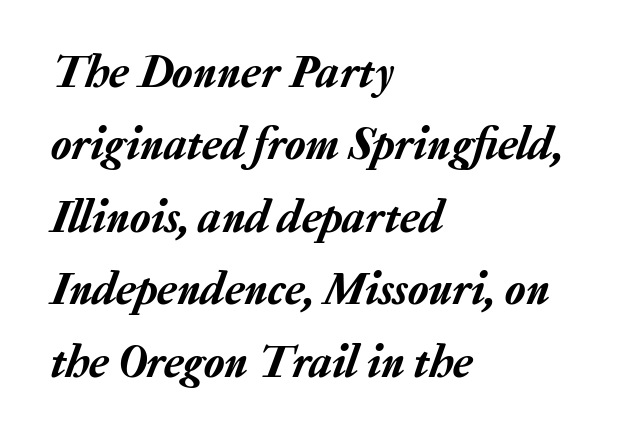
{"italic": "yes", "lean": "right", "slant_degrees": 20, "width": "normal", "stroke_contrast": "low", "x_height": "medium", "monospaced": "no", "underline": "no", "align": "left", "line_spacing": "normal", "line_spacing_ratio": 1.54, "letter_spacing": "normal", "letter_spacing_em": 0.0, "glyph_px": 47}
